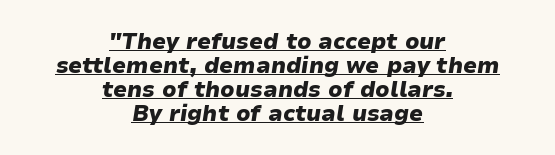
{"italic": "yes", "lean": "right", "slant_degrees": 9, "bold": "yes", "underline": "yes", "align": "center", "line_spacing": "tight", "line_spacing_ratio": 1.09, "letter_spacing": "normal", "letter_spacing_em": 0.0, "glyph_px": 22}
